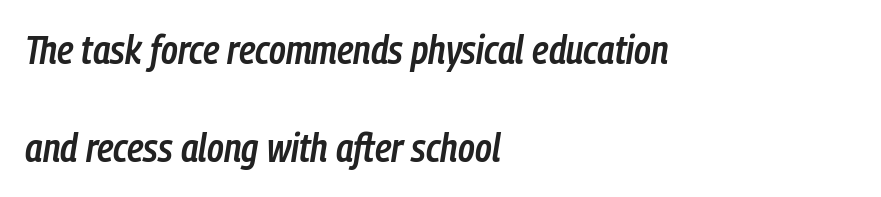
Q: Is the text bold? A: Semi-bold.
Q: Is the text italic (slanted)? A: Yes, it leans right by about 9 degrees.
Q: Is the text underlined? A: No.
Q: How is the paragraph aligned? A: Left-aligned.
Q: Is the spacing between letters normal or unusually wide? A: Normal.
Q: Is the spacing between lines tight, normal or loose? A: Loose.
Q: Width (condensed, normal, or wide)? A: Condensed.
Q: Stroke contrast? A: Low.
Q: x-height? A: Medium.
Q: Monospaced? A: No.
